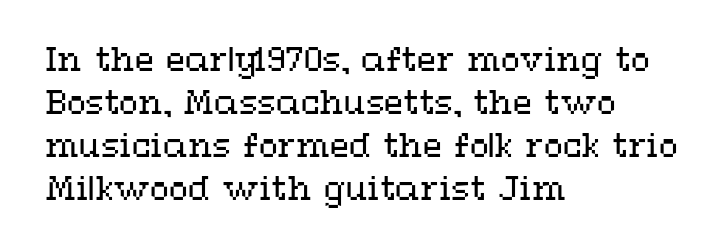
The image shows 31 px regular-weight, wide type, upright; set left-aligned, normal line spacing (1.39x), normal letter spacing, not underlined; medium stroke contrast and a medium x-height.
